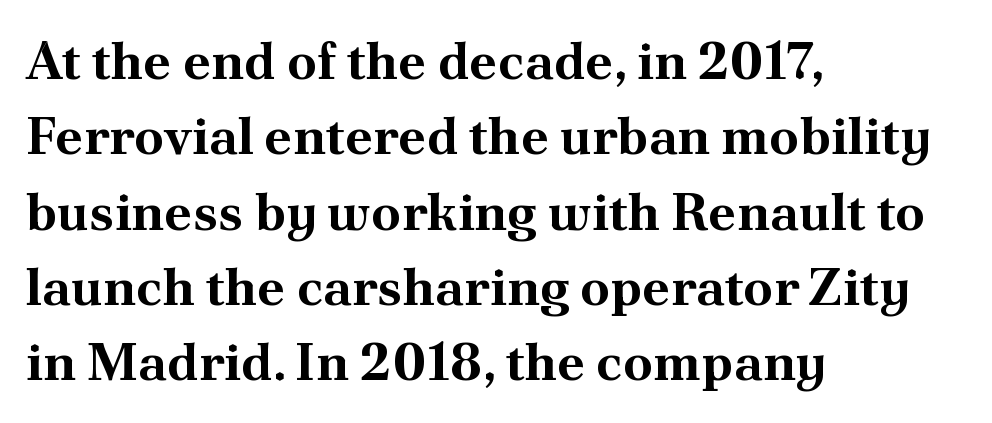
Q: Is the text bold? A: Yes.
Q: Is the text italic (slanted)? A: No, it is upright.
Q: Is the typeface a serif or a sans-serif typeface? A: Serif.
Q: Is the text underlined? A: No.
Q: How is the paragraph aligned? A: Left-aligned.
Q: Is the spacing between letters normal or unusually wide? A: Normal.
Q: Is the spacing between lines tight, normal or loose? A: Normal.
Q: Width (condensed, normal, or wide)? A: Normal.
Q: Stroke contrast? A: Medium.
Q: x-height? A: Small.
Q: Monospaced? A: No.
